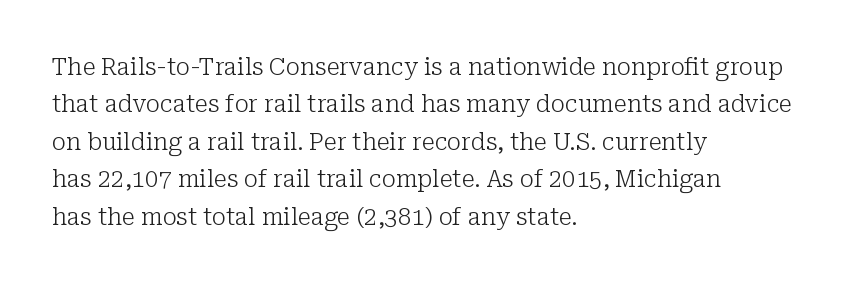
{"italic": "no", "bold": "no", "underline": "no", "align": "left", "line_spacing": "normal", "line_spacing_ratio": 1.56, "letter_spacing": "normal", "letter_spacing_em": 0.0, "glyph_px": 24}
